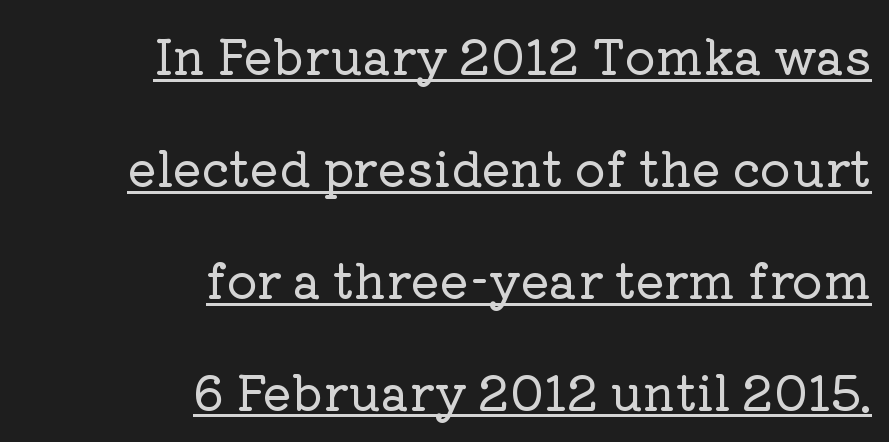
{"serif": "yes", "italic": "no", "width": "normal", "stroke_contrast": "low", "x_height": "medium", "monospaced": "no", "underline": "yes", "align": "right", "line_spacing": "loose", "line_spacing_ratio": 2.33, "letter_spacing": "normal", "letter_spacing_em": 0.0, "glyph_px": 48}
